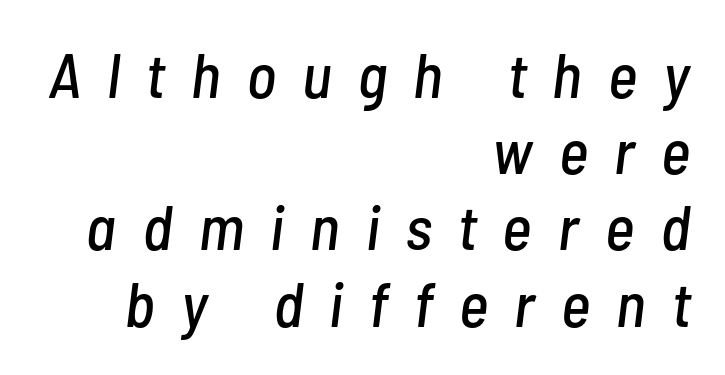
Q: Is the text italic (slanted)? A: Yes, it leans right by about 7 degrees.
Q: Is the text underlined? A: No.
Q: How is the paragraph aligned? A: Right-aligned.
Q: Is the spacing between letters normal or unusually wide? A: Unusually wide.
Q: Width (condensed, normal, or wide)? A: Condensed.
Q: Stroke contrast? A: Low.
Q: x-height? A: Medium.
Q: Monospaced? A: No.
